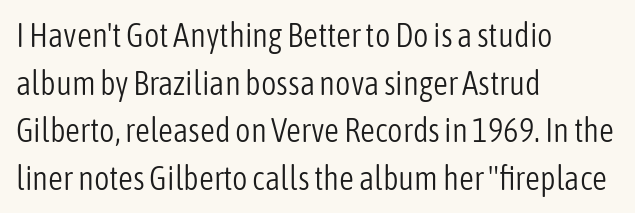
The image shows 33 px light, condensed sans-serif type, upright; set left-aligned, normal line spacing (1.44x), normal letter spacing, not underlined; low stroke contrast and a medium x-height.
